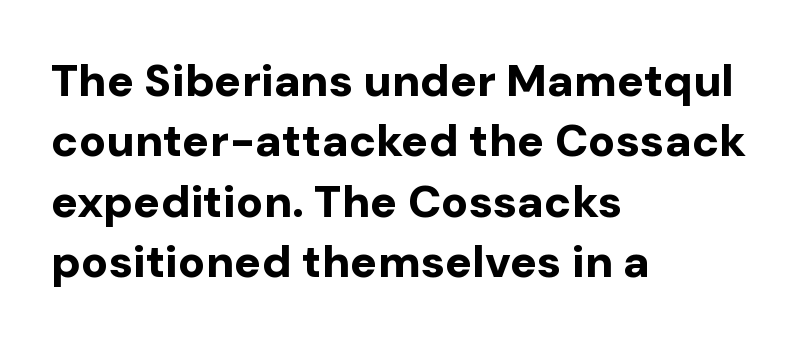
The image shows 45 px bold sans-serif type, upright; set left-aligned, normal line spacing (1.34x), normal letter spacing, not underlined; low stroke contrast and a medium x-height.
